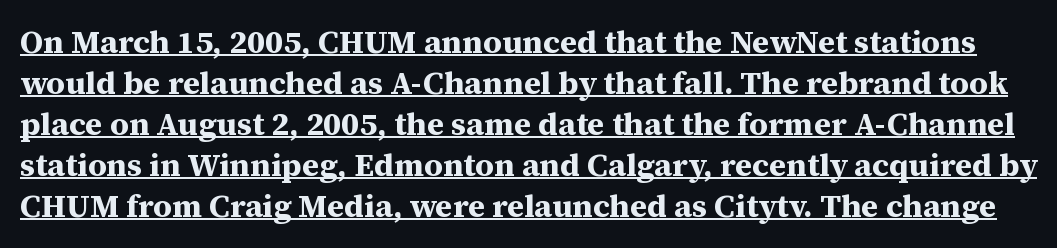
Strokes here are thick enough to call this a true bold. Each new line begins a customary step beneath the previous one. Like a heading marked for emphasis, these lines bear an underscore. Observe the ordinary spacing: letters are neighbours, not strangers.
